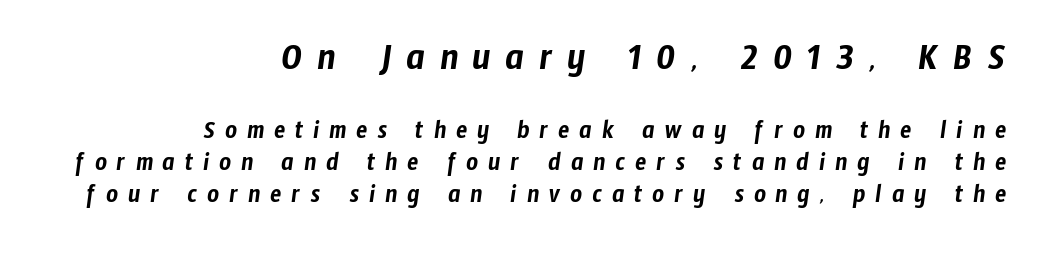
{"serif": "no", "width": "condensed", "stroke_contrast": "low", "x_height": "medium", "monospaced": "no", "underline": "no", "align": "right", "line_spacing_ratio": 1.24, "letter_spacing": "wide", "letter_spacing_em": 0.38, "larger_block": "first", "size_ratio": 1.5, "glyph_px": 39}
